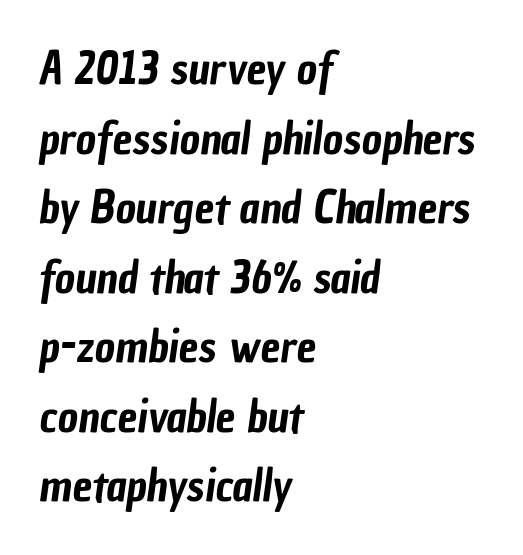
The image shows 44 px condensed sans-serif type; set left-aligned, normal line spacing (1.58x), normal letter spacing, not underlined; low stroke contrast and a medium x-height.
